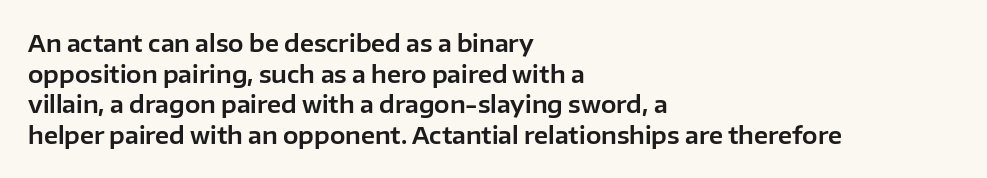
{"italic": "no", "underline": "no", "align": "left", "line_spacing": "normal", "line_spacing_ratio": 1.33, "letter_spacing": "normal", "letter_spacing_em": 0.0, "glyph_px": 23}
